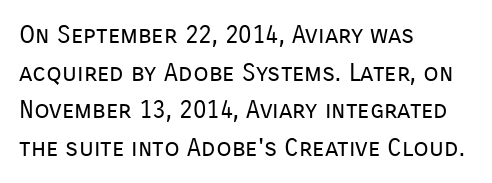
The image shows 25 px text type, upright; set left-aligned, normal line spacing (1.51x), normal letter spacing, not underlined.
